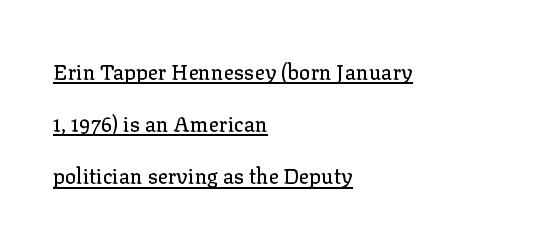
Q: Is the text italic (slanted)? A: No, it is upright.
Q: Is the text underlined? A: Yes.
Q: How is the paragraph aligned? A: Left-aligned.
Q: Is the spacing between letters normal or unusually wide? A: Normal.
Q: Is the spacing between lines tight, normal or loose? A: Loose.
